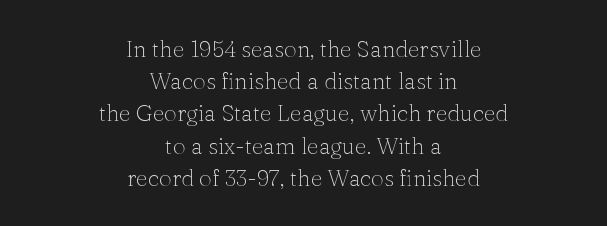
The rendering uses a moderate line-height, typical for paragraphs. A typesetter would mark this as roman, not italic. Letters have the restrained weight of plain body copy at most. The letters sit at their default tracking, neither squeezed nor spread. Each line is balanced around a shared central axis. Decoration check: the copy has no underline.
